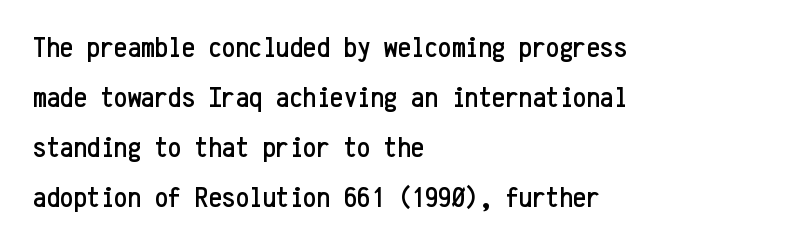
Stroke terminals: plain, sans-serif. Every character here occupies the same horizontal width, giving the sample a typewriter-like rhythm. Where is the straight margin? On the left. The gaps between neighbouring characters are ordinary and unremarkable. Nobody drew a line under any word here. Vertically, the passage feels balanced, rows spaced as you'd expect.
